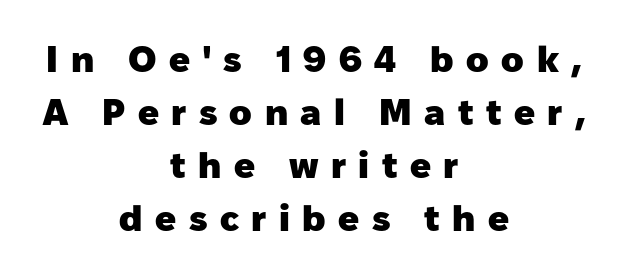
Is the type bold? Yes — the strokes are clearly thick and heavy. The space directly below the letters is spotless. Someone cranked the tracking dial way up on this one. This rendering uses center alignment, leaving both contours irregular but symmetric.
